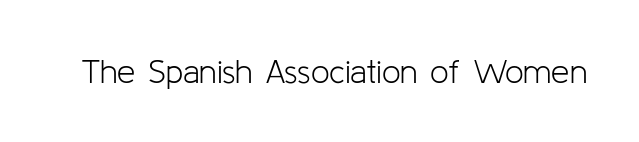
{"serif": "no", "italic": "no", "bold": "no", "weight": "light", "width": "normal", "stroke_contrast": "low", "x_height": "medium", "monospaced": "no", "underline": "no", "letter_spacing": "normal", "letter_spacing_em": 0.0, "glyph_px": 33}
